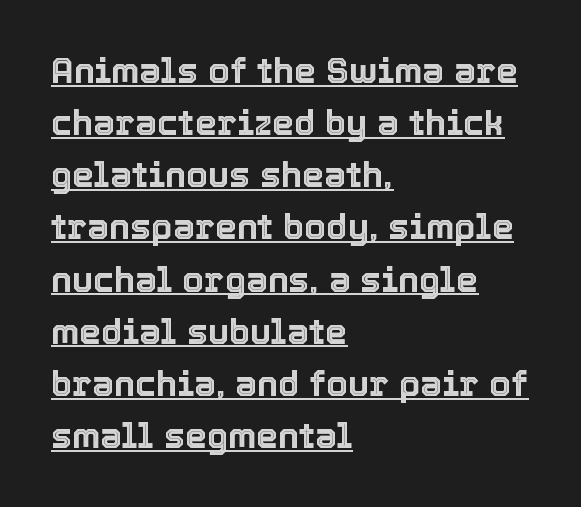
The image shows 35 px text type, upright; set left-aligned, normal line spacing (1.49x), normal letter spacing, underlined; a medium x-height.
